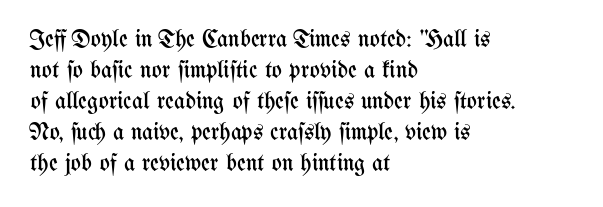
{"italic": "no", "bold": "no", "underline": "no", "align": "left", "line_spacing": "normal", "line_spacing_ratio": 1.29, "letter_spacing": "normal", "letter_spacing_em": 0.0, "glyph_px": 24}
